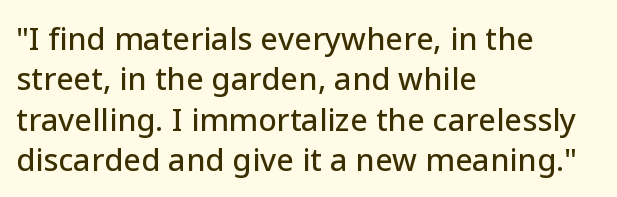
Q: Is the text italic (slanted)? A: No, it is upright.
Q: Is the typeface a serif or a sans-serif typeface? A: Sans-serif.
Q: Is the text underlined? A: No.
Q: How is the paragraph aligned? A: Left-aligned.
Q: Is the spacing between letters normal or unusually wide? A: Normal.
Q: Is the spacing between lines tight, normal or loose? A: Normal.
Q: Width (condensed, normal, or wide)? A: Normal.
Q: Stroke contrast? A: Low.
Q: x-height? A: Medium.
Q: Monospaced? A: No.
